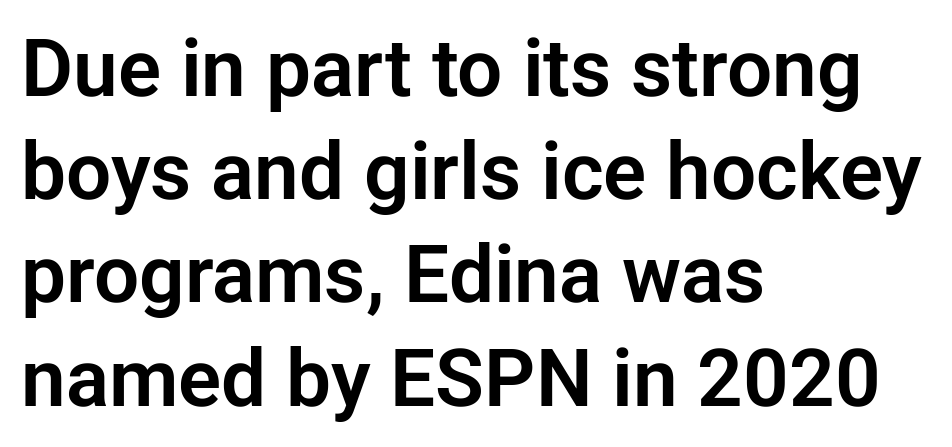
{"serif": "no", "italic": "no", "width": "normal", "stroke_contrast": "low", "x_height": "medium", "monospaced": "no", "underline": "no", "align": "left", "line_spacing": "normal", "line_spacing_ratio": 1.29, "letter_spacing": "normal", "letter_spacing_em": 0.0, "glyph_px": 80}
